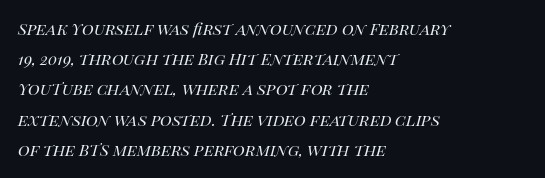
Q: Is the text bold? A: No.
Q: Is the text italic (slanted)? A: Yes, it leans right by about 14 degrees.
Q: Is the text underlined? A: No.
Q: How is the paragraph aligned? A: Left-aligned.
Q: Is the spacing between letters normal or unusually wide? A: Normal.
Q: Is the spacing between lines tight, normal or loose? A: Normal.
